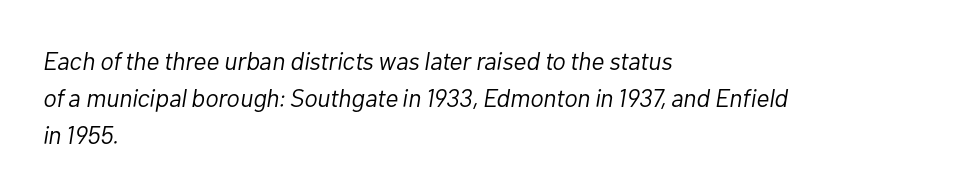
The image shows 25 px text type, italic (leaning right); set left-aligned, normal line spacing (1.49x), normal letter spacing, not underlined.
